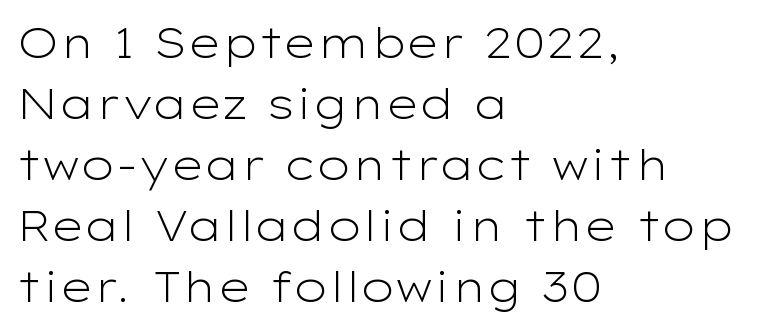
Each letter keeps its own natural width here, so spacing adapts to shape. The paragraph has a hard left edge and a soft right edge. Nothing sits at the stroke ends, so this counts as sans-serif. Nothing heavy about these letters — not bold at all. Is the letter spacing exaggerated? No — it looks like the ordinary default.
